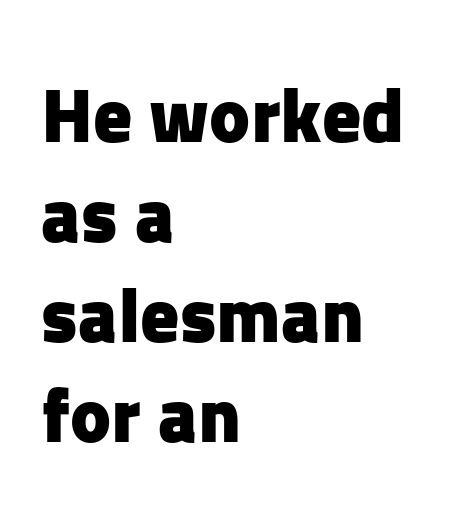
The image shows 77 px heavy sans-serif type, upright; set left-aligned, normal line spacing (1.3x), normal letter spacing, not underlined; low stroke contrast and a medium x-height.
